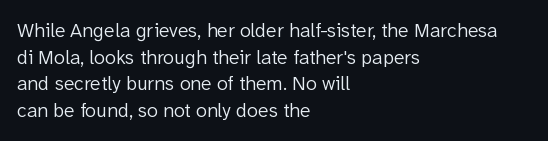
Does the copy run flush right? No — it runs flush left. The block of text has a typical density, with ordinary space between rows. This sample uses plain, unmodified letter spacing. The zone under the glyphs is completely vacant. A roman cut, with each character standing at attention. Stem width sits at or under what a default text font uses.
